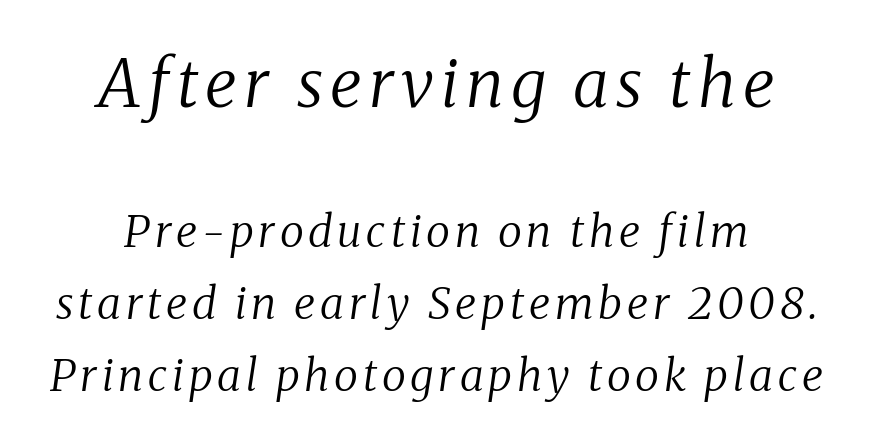
The weight would be labelled regular, book, light, or lighter still. Spacing verdict: proportional, widths tailored to each character. Type style note: has serifs. Italic: yes, the glyphs are oblique.
